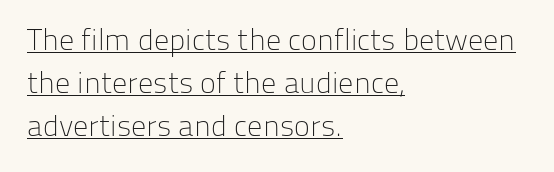
Q: Is the text bold? A: No.
Q: Is the text italic (slanted)? A: No, it is upright.
Q: Is the typeface a serif or a sans-serif typeface? A: Sans-serif.
Q: Is the text underlined? A: Yes.
Q: How is the paragraph aligned? A: Left-aligned.
Q: Is the spacing between letters normal or unusually wide? A: Normal.
Q: Is the spacing between lines tight, normal or loose? A: Normal.
Q: Width (condensed, normal, or wide)? A: Normal.
Q: Stroke contrast? A: Low.
Q: x-height? A: Medium.
Q: Monospaced? A: No.
